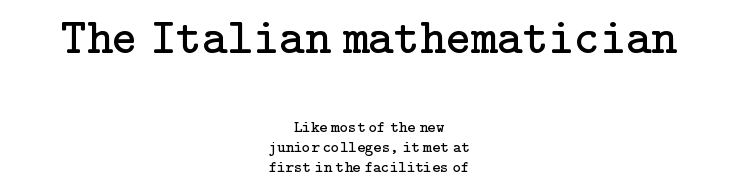
{"serif": "yes", "italic": "no", "bold": "no", "weight": "regular", "width": "normal", "stroke_contrast": "low", "x_height": "medium", "underline": "no", "align": "center", "line_spacing": "normal", "line_spacing_ratio": 1.26, "letter_spacing": "normal", "letter_spacing_em": 0.0, "larger_block": "first", "size_ratio": 3.06, "glyph_px": 49}
